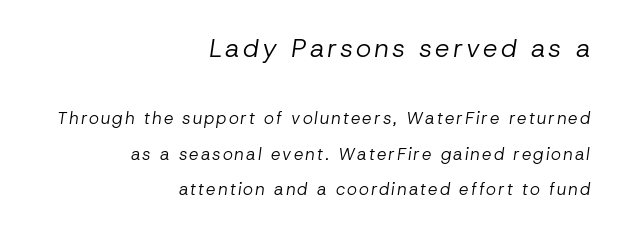
{"italic": "yes", "lean": "right", "slant_degrees": 8, "bold": "no", "underline": "no", "align": "right", "line_spacing": "loose", "line_spacing_ratio": 2.11, "larger_block": "first", "size_ratio": 1.53, "glyph_px": 26}
